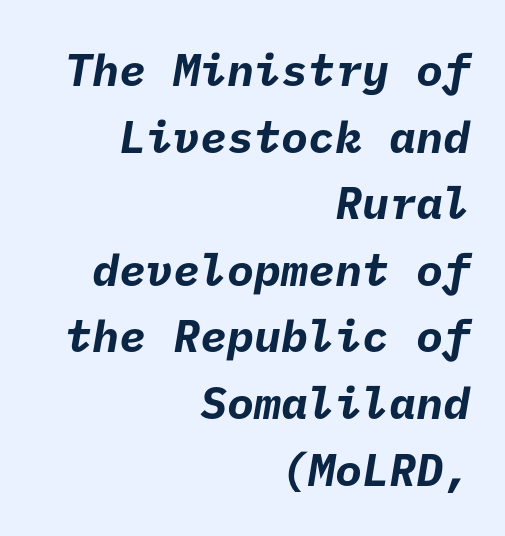
This sample keeps an unexceptional amount of space between lines. Is the letter spacing exaggerated? No — it looks like the ordinary default. These words are printed bold, with thick strokes throughout. Descenders are the only things crossing below the line. Leftover space on each line is placed entirely before the opening word.
